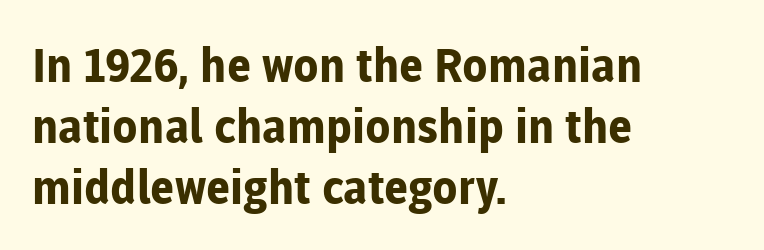
The image shows 47 px bold sans-serif type, upright; set left-aligned, normal line spacing (1.3x), normal letter spacing, not underlined; low stroke contrast and a medium x-height.
